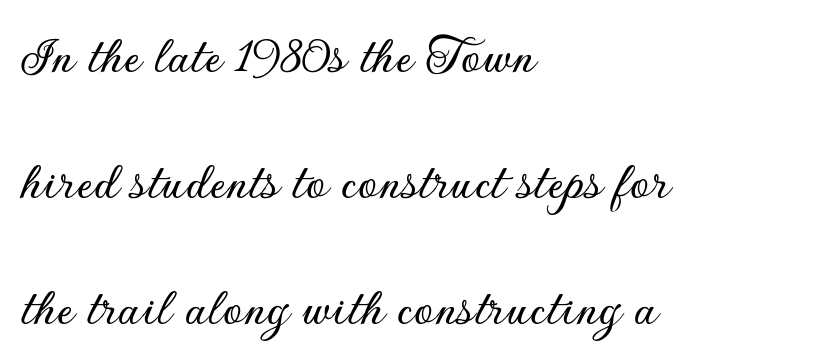
The image shows 56 px sans-serif type; set left-aligned, loose line spacing (2.25x), normal letter spacing, not underlined; low stroke contrast and a small x-height.
